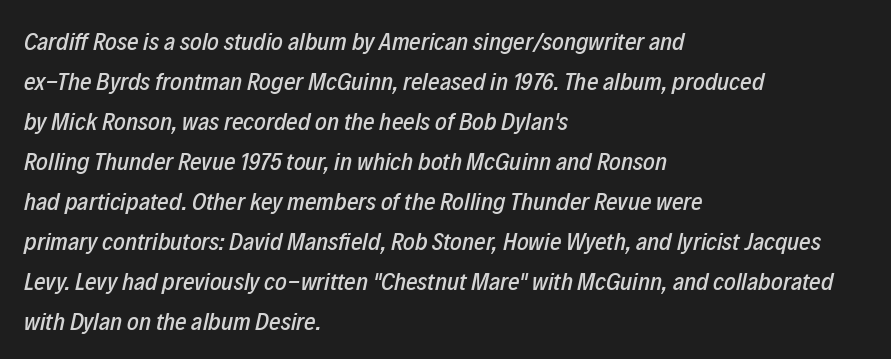
Every row of glyphs begins at an identical x-position on the left. When letters slant like this, we call the style italic. Each word holds together tightly as a unit, with standard inter-letter gaps. Lines of text with bare space underneath.
